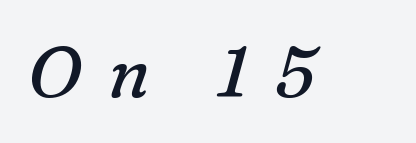
The image shows 71 px regular-weight serif type, italic (leaning right); set unusually wide letter spacing (+0.37 em), not underlined; medium stroke contrast and a medium x-height.
